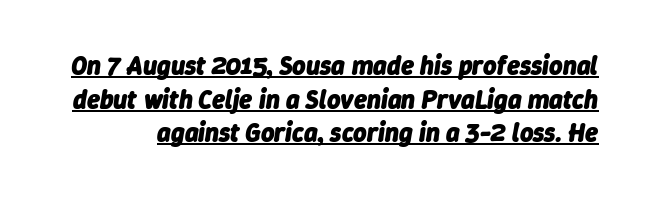
{"italic": "yes", "lean": "right", "slant_degrees": 9, "bold": "yes", "underline": "yes", "line_spacing": "normal", "line_spacing_ratio": 1.29, "letter_spacing": "normal", "letter_spacing_em": 0.0, "glyph_px": 26}
